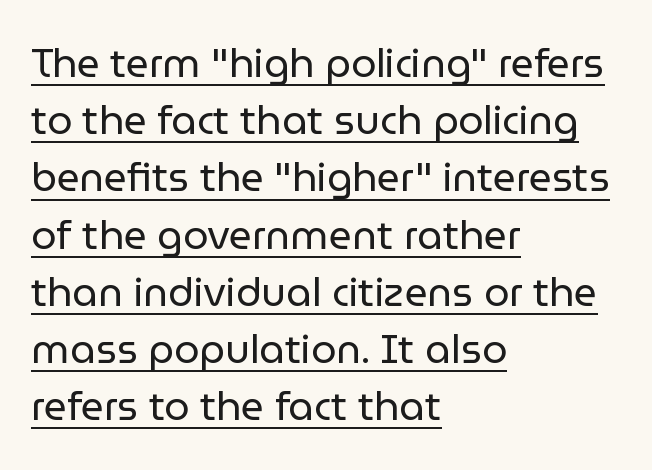
Q: Is the text bold? A: No.
Q: Is the text italic (slanted)? A: No, it is upright.
Q: Is the typeface a serif or a sans-serif typeface? A: Sans-serif.
Q: Is the text underlined? A: Yes.
Q: How is the paragraph aligned? A: Left-aligned.
Q: Is the spacing between letters normal or unusually wide? A: Normal.
Q: Is the spacing between lines tight, normal or loose? A: Normal.
Q: Width (condensed, normal, or wide)? A: Normal.
Q: Stroke contrast? A: Low.
Q: x-height? A: Medium.
Q: Monospaced? A: No.
